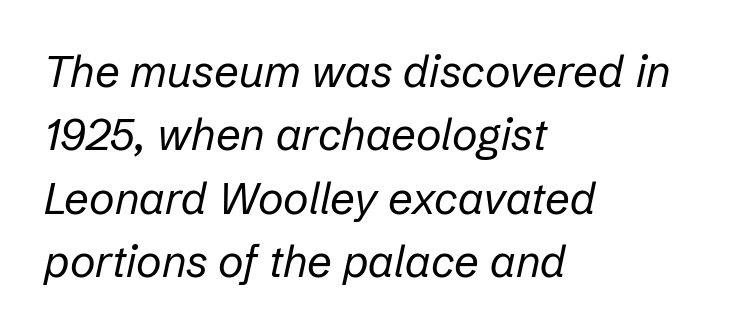
The image shows 44 px regular-weight type, italic (leaning right); set left-aligned, normal line spacing (1.44x), normal letter spacing, not underlined; low stroke contrast and a medium x-height.
